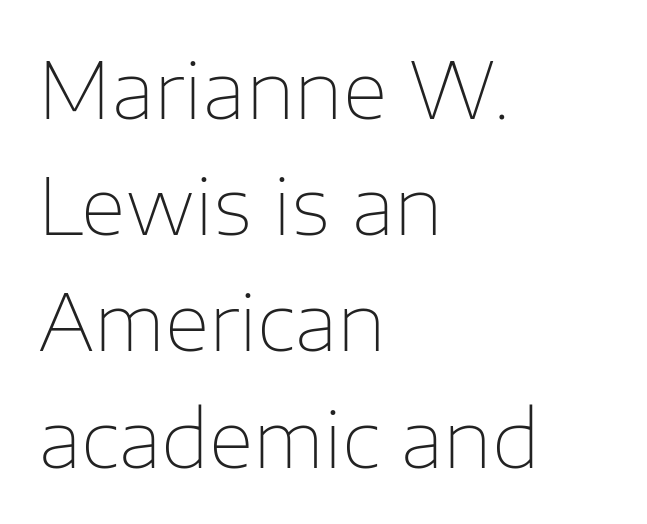
{"serif": "no", "italic": "no", "bold": "no", "weight": "thin", "width": "normal", "stroke_contrast": "low", "x_height": "medium", "monospaced": "no", "underline": "no", "align": "left", "line_spacing": "normal", "line_spacing_ratio": 1.49, "letter_spacing": "normal", "letter_spacing_em": 0.0, "glyph_px": 78}
